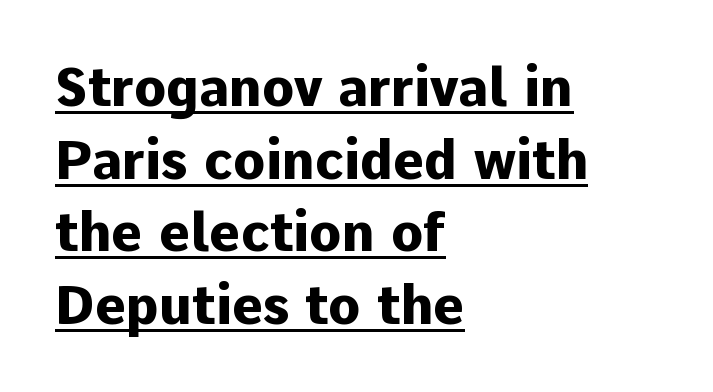
{"serif": "no", "italic": "no", "bold": "yes", "weight": "heavy", "width": "normal", "stroke_contrast": "low", "x_height": "medium", "monospaced": "no", "underline": "yes", "align": "left", "line_spacing": "normal", "line_spacing_ratio": 1.37, "letter_spacing": "normal", "letter_spacing_em": 0.0, "glyph_px": 53}
